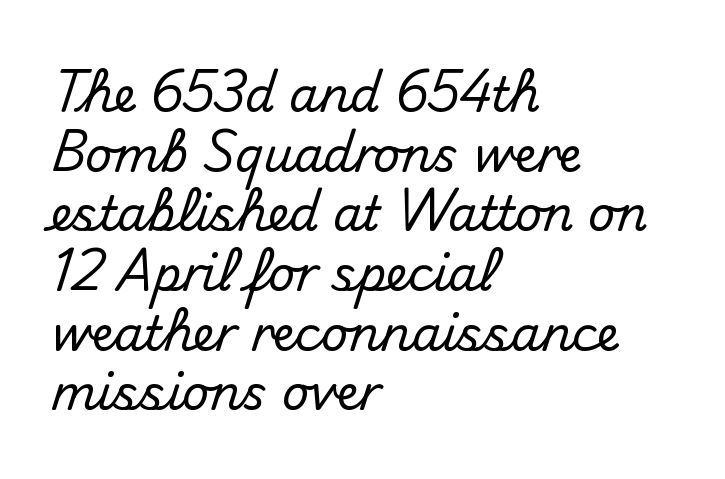
Q: Is the text italic (slanted)? A: Yes.
Q: Is the typeface a serif or a sans-serif typeface? A: Sans-serif.
Q: Is the text underlined? A: No.
Q: How is the paragraph aligned? A: Left-aligned.
Q: Is the spacing between letters normal or unusually wide? A: Normal.
Q: Is the spacing between lines tight, normal or loose? A: Normal.
Q: Width (condensed, normal, or wide)? A: Normal.
Q: Stroke contrast? A: Medium.
Q: x-height? A: Small.
Q: Monospaced? A: No.
